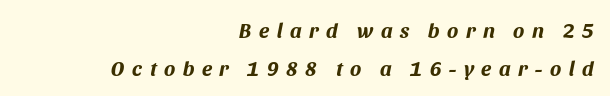
Q: Is the text bold? A: Yes.
Q: Is the text italic (slanted)? A: Yes, it leans right by about 11 degrees.
Q: Is the text underlined? A: No.
Q: How is the paragraph aligned? A: Right-aligned.
Q: Is the spacing between letters normal or unusually wide? A: Unusually wide.
